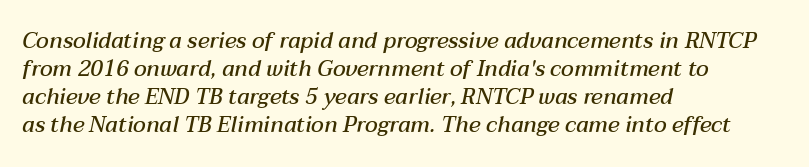
The image shows 22 px text type, italic (leaning right); set left-aligned, normal line spacing (1.28x), normal letter spacing, not underlined.
